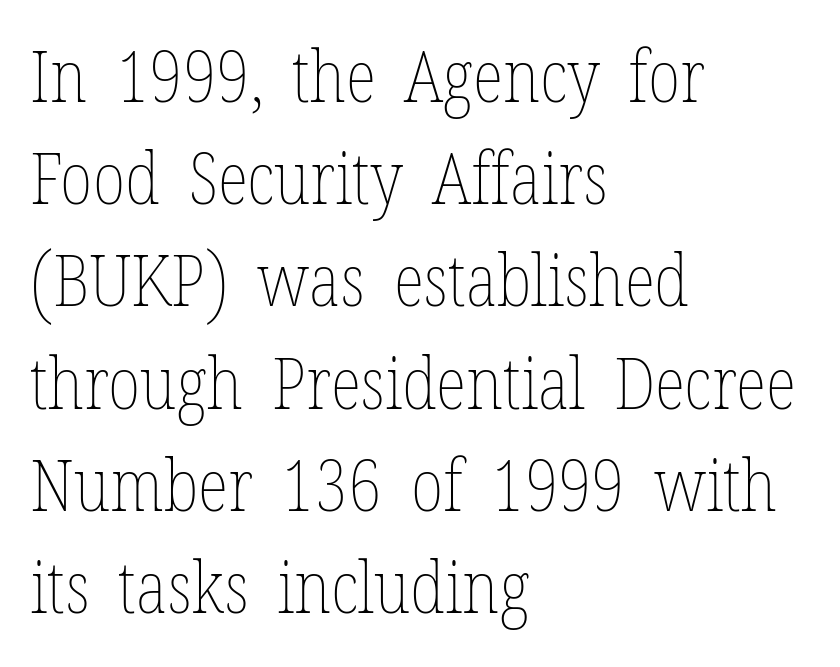
A typesetter would call this leading conventional body-copy spacing. Left-aligned paragraph, ragged on the right. The string is rendered with underlining switched off. Weight: not bold — regular or lighter. Is this a fixed-width face? No — the glyphs have proportional, varying widths. Every stem runs plumb, perpendicular to the baseline.
